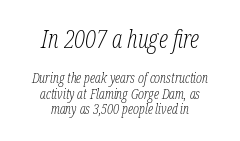
The characters are drawn with everyday or finer stroke widths. Casual observation: everything's sitting right in the middle. Note: larger setting up top, smaller setting below. Glance below the letters and you will spot only blank space. These lines keep a tight, regular rhythm from letter to letter. The text carries the slant typical of an italic or oblique font.
